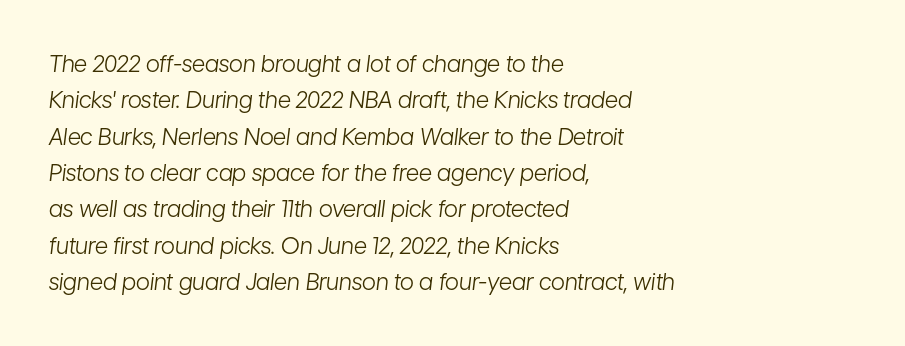
Q: Is the text bold? A: No.
Q: Is the text italic (slanted)? A: Yes, it leans right by about 7 degrees.
Q: Is the text underlined? A: No.
Q: How is the paragraph aligned? A: Left-aligned.
Q: Is the spacing between letters normal or unusually wide? A: Normal.
Q: Is the spacing between lines tight, normal or loose? A: Normal.
